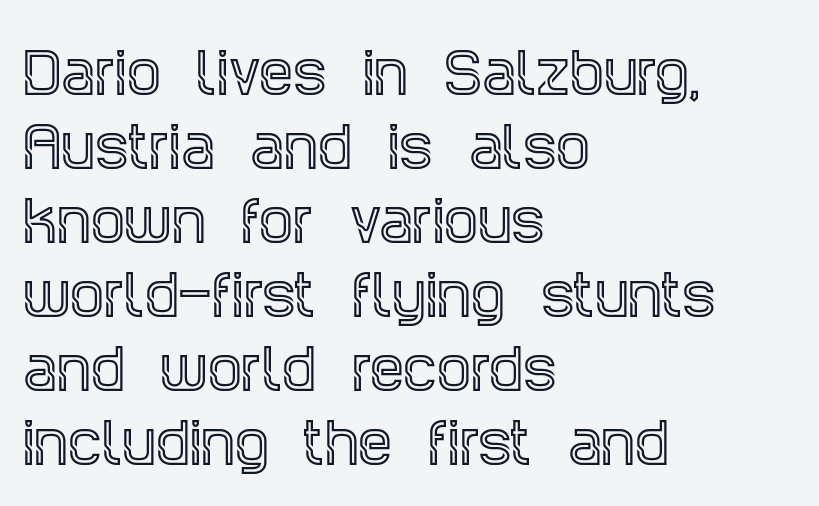
{"serif": "yes", "italic": "no", "width": "condensed", "x_height": "large", "monospaced": "no", "underline": "no", "align": "left", "line_spacing": "normal", "line_spacing_ratio": 1.37, "letter_spacing": "normal", "letter_spacing_em": 0.0, "glyph_px": 54}
